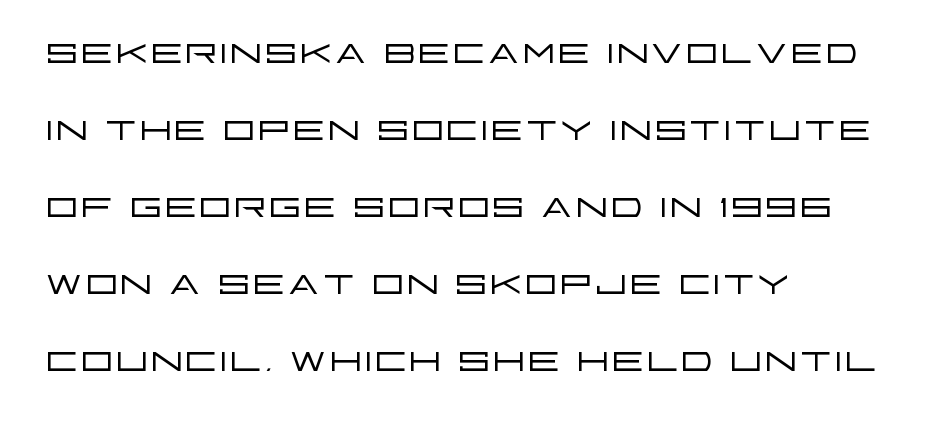
The image shows 52 px light, wide sans-serif type, upright; set left-aligned, normal line spacing (1.48x), normal letter spacing, not underlined; low stroke contrast and a large x-height.
